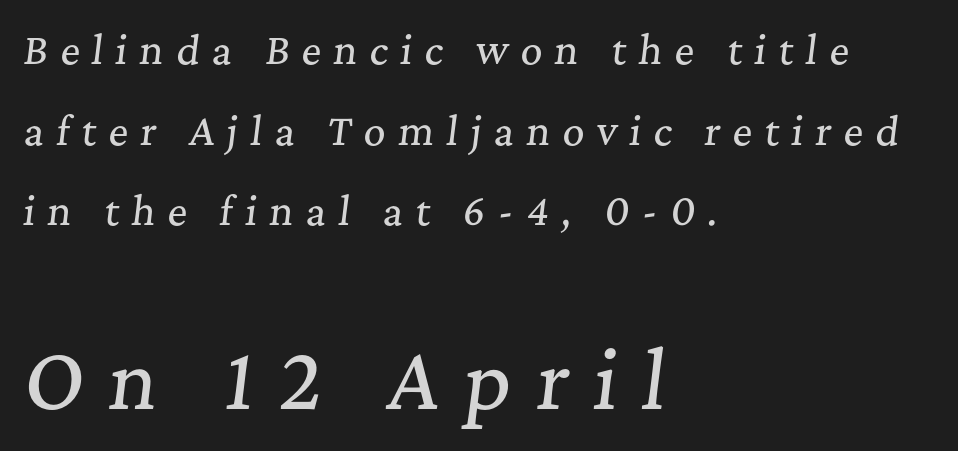
The image shows 77 px serif type, italic (leaning right); set left-aligned, loose line spacing (2.12x), unusually wide letter spacing (+0.32 em), not underlined; the second (bottom) block is 2.03x larger; medium stroke contrast and a medium x-height.
